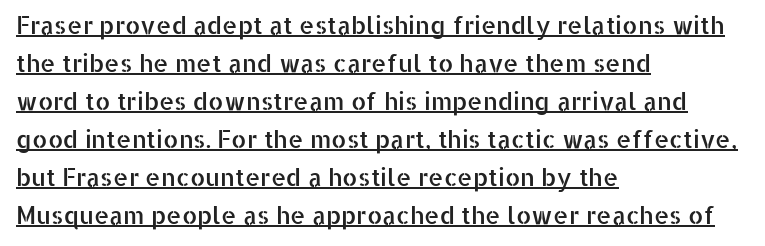
Here the glyphs are tracked normally, forming tight word shapes. Every stem runs plumb, perpendicular to the baseline. Is there an underline? Yes — a line sits under the letters. The lines sit at an ordinary, default distance from one another. One-word summary of the alignment: left.
